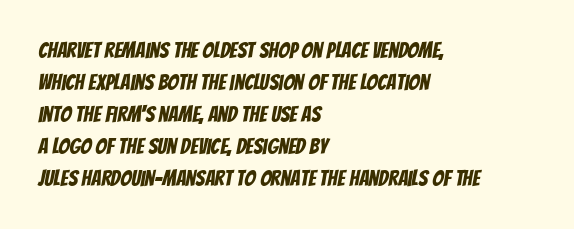
{"underline": "no", "align": "left", "line_spacing": "normal", "line_spacing_ratio": 1.46, "letter_spacing": "normal", "letter_spacing_em": 0.0, "glyph_px": 22}
